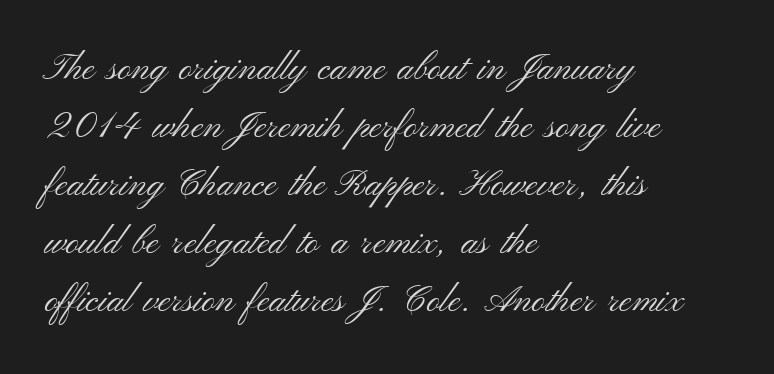
The gaps between neighbouring characters are ordinary and unremarkable. Left-aligned paragraph, ragged on the right. These lines are rendered in a variable-pitch font. The leading is moderate, giving the passage an even texture.
